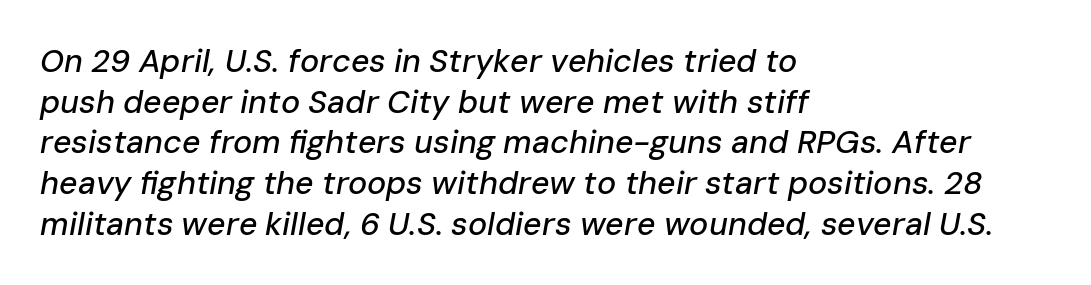
Evenly set lines give the paragraph a standard silhouette. Quick note: underline off. Notice how the passage keeps a crisp vertical edge on the left only. What stands out about the letter spacing? Nothing — it is the standard amount. Do the characters align in a grid? No, the font is proportional.
